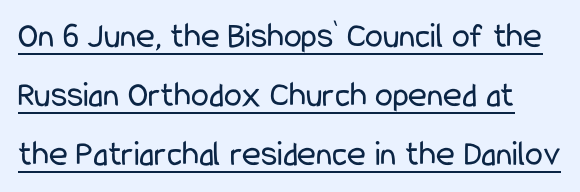
{"serif": "no", "italic": "no", "bold": "no", "weight": "regular", "width": "condensed", "stroke_contrast": "low", "x_height": "medium", "monospaced": "no", "underline": "yes", "line_spacing": "normal", "line_spacing_ratio": 1.64, "letter_spacing": "normal", "letter_spacing_em": 0.0, "glyph_px": 36}
